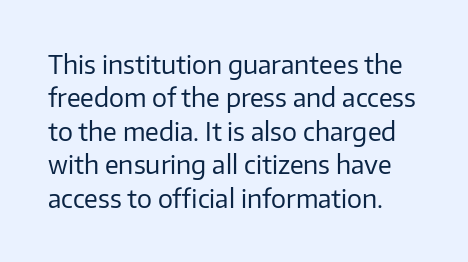
A typesetter would mark this as roman, not italic. Unmarked baselines from the first word to the last. The line texture is even and compact thanks to regular tracking. Reading down the column, the eye jumps a familiar distance to each next line.
